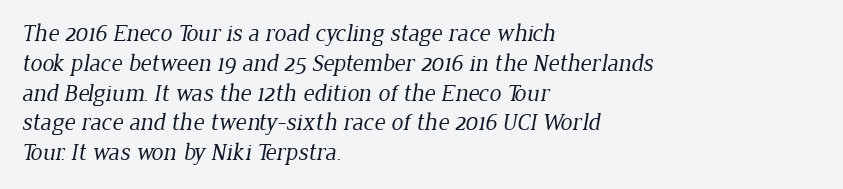
{"bold": "no", "underline": "no", "align": "left", "line_spacing_ratio": 1.24, "letter_spacing": "normal", "letter_spacing_em": 0.0, "glyph_px": 24}
